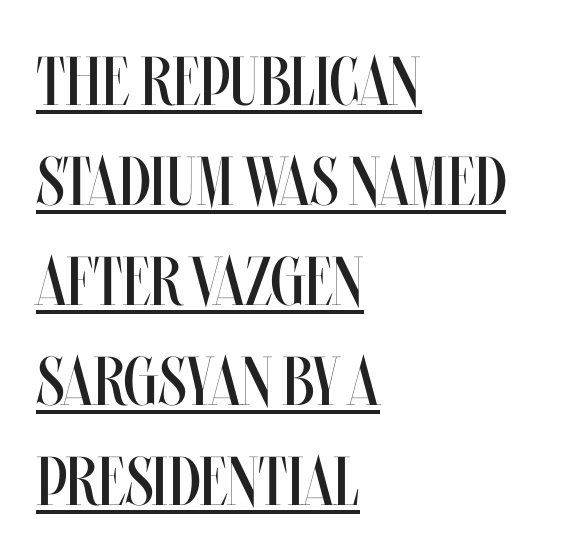
Q: Is the text bold? A: No.
Q: Is the text italic (slanted)? A: No, it is upright.
Q: Is the text underlined? A: Yes.
Q: How is the paragraph aligned? A: Left-aligned.
Q: Is the spacing between letters normal or unusually wide? A: Normal.
Q: Is the spacing between lines tight, normal or loose? A: Normal.
Q: Width (condensed, normal, or wide)? A: Condensed.
Q: Stroke contrast? A: Medium.
Q: x-height? A: Large.
Q: Monospaced? A: No.
